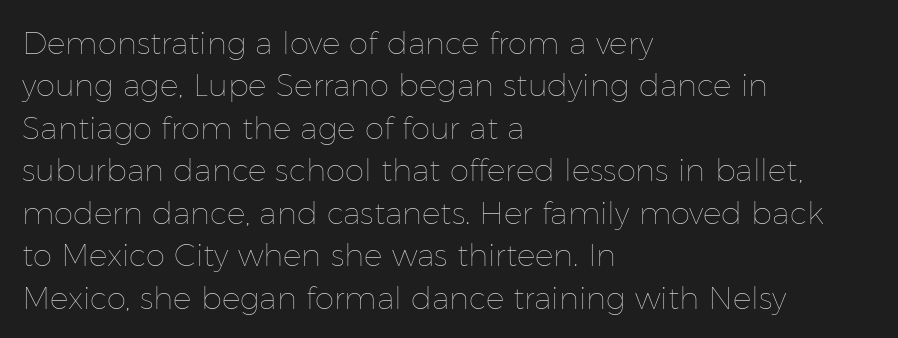
{"italic": "no", "bold": "no", "weight": "thin", "width": "normal", "stroke_contrast": "low", "x_height": "medium", "monospaced": "no", "underline": "no", "align": "left", "line_spacing": "normal", "line_spacing_ratio": 1.37, "letter_spacing": "normal", "letter_spacing_em": 0.0, "glyph_px": 31}
